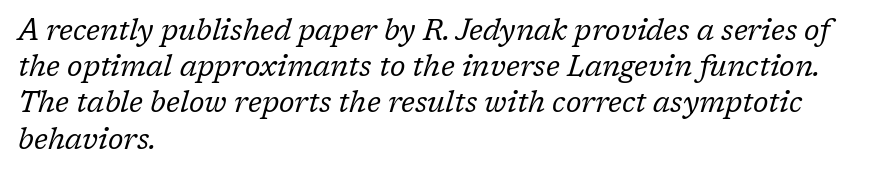
{"serif": "yes", "italic": "yes", "lean": "right", "slant_degrees": 17, "bold": "no", "weight": "regular", "width": "normal", "stroke_contrast": "low", "x_height": "medium", "monospaced": "no", "underline": "no", "align": "left", "line_spacing": "normal", "line_spacing_ratio": 1.25, "letter_spacing": "normal", "letter_spacing_em": 0.0, "glyph_px": 29}
